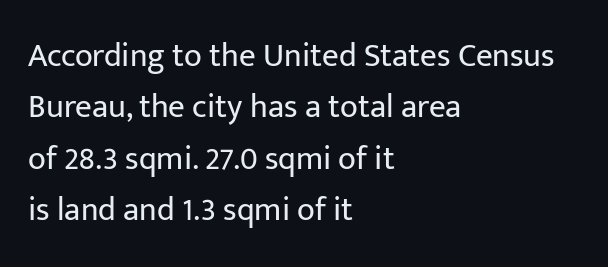
Q: Is the text bold? A: No.
Q: Is the text italic (slanted)? A: No, it is upright.
Q: Is the typeface a serif or a sans-serif typeface? A: Sans-serif.
Q: Is the text underlined? A: No.
Q: How is the paragraph aligned? A: Left-aligned.
Q: Is the spacing between letters normal or unusually wide? A: Normal.
Q: Is the spacing between lines tight, normal or loose? A: Normal.
Q: Width (condensed, normal, or wide)? A: Normal.
Q: Stroke contrast? A: Low.
Q: x-height? A: Medium.
Q: Monospaced? A: No.
